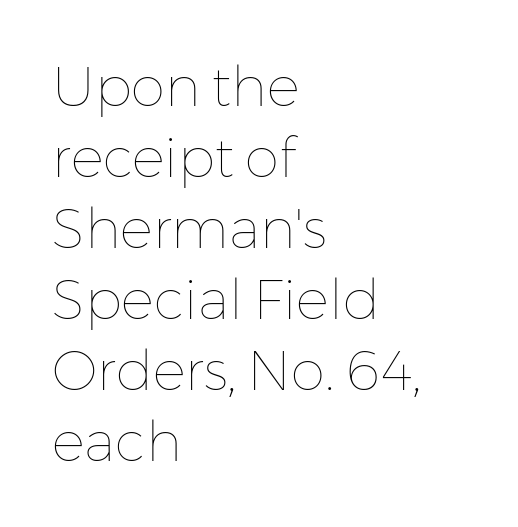
Observe the ordinary spacing: letters are neighbours, not strangers. A typesetter would call this leading conventional body-copy spacing. One-word summary of the alignment: left. These lines were composed using upright roman letters.
